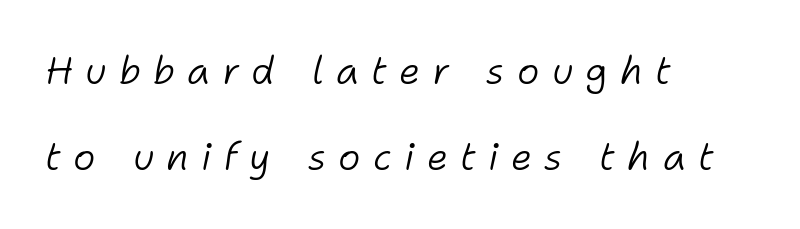
Q: Is the text bold? A: No.
Q: Is the text italic (slanted)? A: Yes, it leans right by about 11 degrees.
Q: Is the text underlined? A: No.
Q: How is the paragraph aligned? A: Left-aligned.
Q: Is the spacing between letters normal or unusually wide? A: Unusually wide.
Q: Is the spacing between lines tight, normal or loose? A: Loose.
Q: Width (condensed, normal, or wide)? A: Normal.
Q: Stroke contrast? A: Low.
Q: x-height? A: Medium.
Q: Monospaced? A: No.
